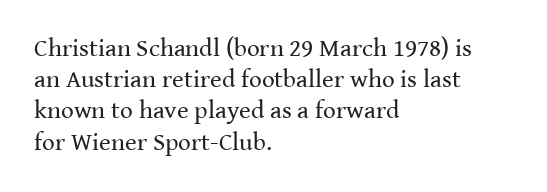
{"italic": "no", "bold": "no", "underline": "no", "align": "left", "line_spacing": "normal", "line_spacing_ratio": 1.25, "letter_spacing": "normal", "letter_spacing_em": 0.0, "glyph_px": 25}
